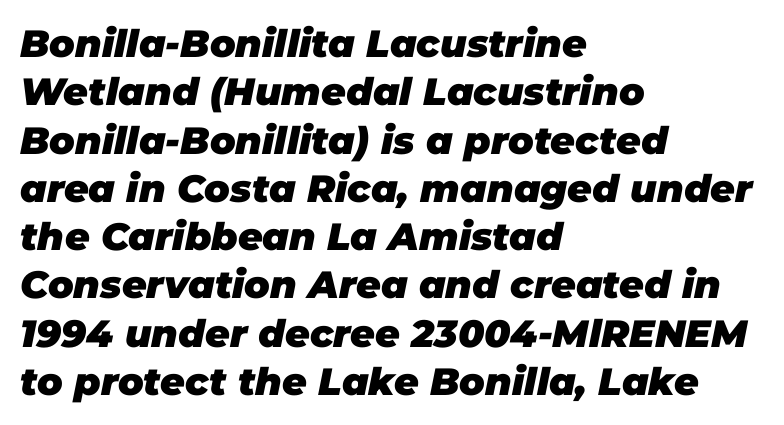
{"italic": "yes", "lean": "right", "slant_degrees": 11, "bold": "yes", "weight": "heavy", "width": "normal", "stroke_contrast": "low", "x_height": "large", "monospaced": "no", "underline": "no", "align": "left", "line_spacing": "normal", "line_spacing_ratio": 1.27, "letter_spacing": "normal", "letter_spacing_em": 0.0, "glyph_px": 38}
